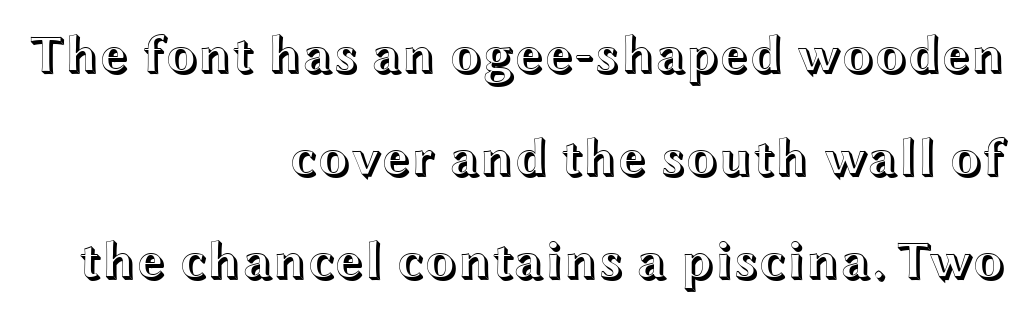
The image shows 53 px wide type, upright; set right-aligned, loose line spacing (1.94x), normal letter spacing, not underlined; a medium x-height.
